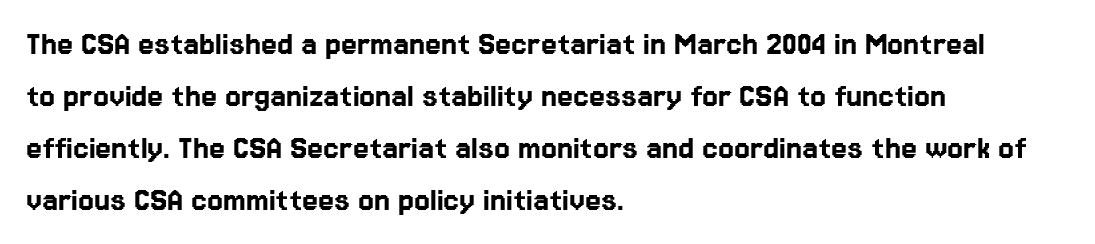
Q: Is the text italic (slanted)? A: No, it is upright.
Q: Is the typeface a serif or a sans-serif typeface? A: Sans-serif.
Q: Is the text underlined? A: No.
Q: How is the paragraph aligned? A: Left-aligned.
Q: Is the spacing between letters normal or unusually wide? A: Normal.
Q: Is the spacing between lines tight, normal or loose? A: Normal.
Q: Width (condensed, normal, or wide)? A: Normal.
Q: Stroke contrast? A: Low.
Q: x-height? A: Medium.
Q: Monospaced? A: No.
